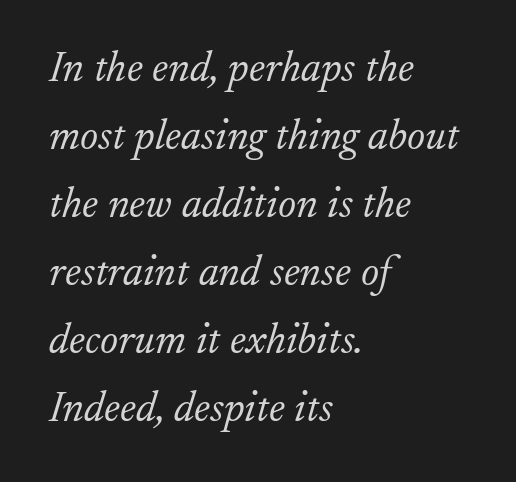
The image shows 43 px light serif type, italic (leaning right); set left-aligned, normal line spacing (1.58x), normal letter spacing, not underlined; low stroke contrast and a small x-height.
